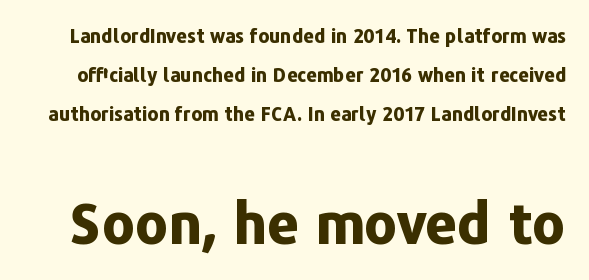
{"serif": "no", "italic": "no", "bold": "yes", "weight": "bold", "width": "normal", "stroke_contrast": "low", "x_height": "medium", "monospaced": "no", "underline": "no", "line_spacing": "loose", "line_spacing_ratio": 2.06, "letter_spacing": "normal", "letter_spacing_em": 0.0, "larger_block": "second", "size_ratio": 2.95, "glyph_px": 56}
